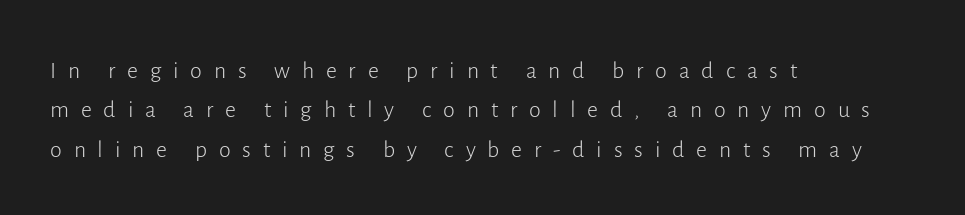
{"italic": "no", "bold": "no", "underline": "no", "align": "left", "line_spacing": "normal", "line_spacing_ratio": 1.64, "letter_spacing": "wide", "letter_spacing_em": 0.49, "glyph_px": 24}
